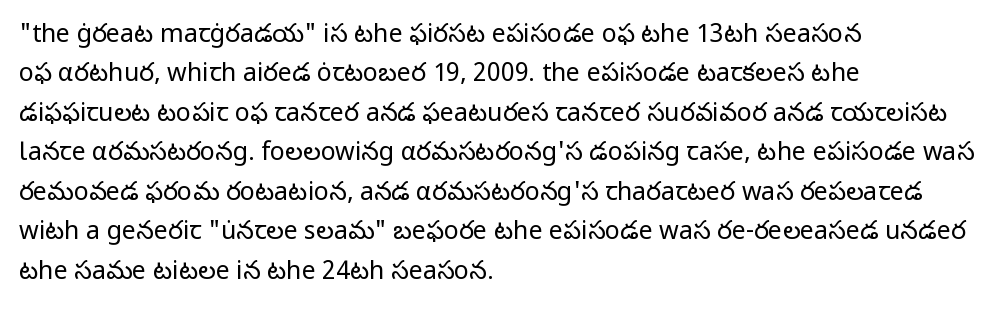
Q: Is the text bold? A: No.
Q: Is the text italic (slanted)? A: No, it is upright.
Q: Is the text underlined? A: No.
Q: How is the paragraph aligned? A: Left-aligned.
Q: Is the spacing between letters normal or unusually wide? A: Normal.
Q: Is the spacing between lines tight, normal or loose? A: Normal.
